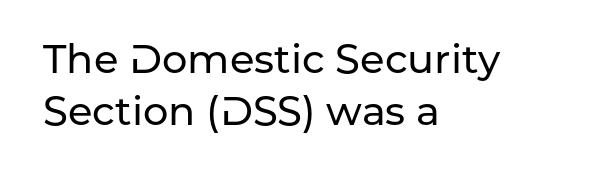
{"serif": "no", "italic": "no", "width": "normal", "stroke_contrast": "low", "x_height": "medium", "monospaced": "no", "underline": "no", "align": "left", "line_spacing": "normal", "line_spacing_ratio": 1.29, "letter_spacing": "normal", "letter_spacing_em": 0.0, "glyph_px": 40}
